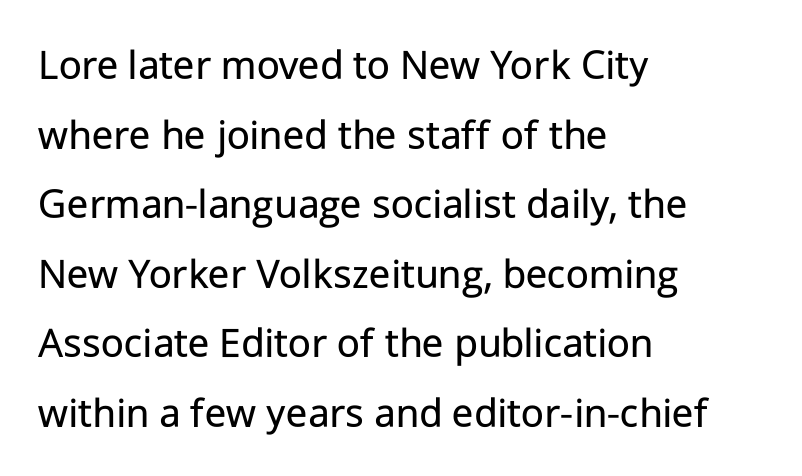
The image shows 44 px regular-weight sans-serif type, upright; set left-aligned, normal line spacing (1.58x), normal letter spacing, not underlined; low stroke contrast and a medium x-height.
